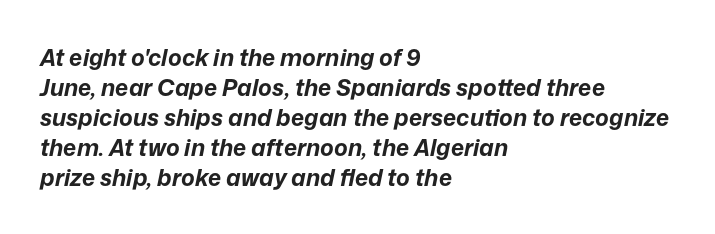
Q: Is the text bold? A: Yes.
Q: Is the text italic (slanted)? A: Yes, it leans right by about 12 degrees.
Q: Is the text underlined? A: No.
Q: How is the paragraph aligned? A: Left-aligned.
Q: Is the spacing between letters normal or unusually wide? A: Normal.
Q: Is the spacing between lines tight, normal or loose? A: Normal.
